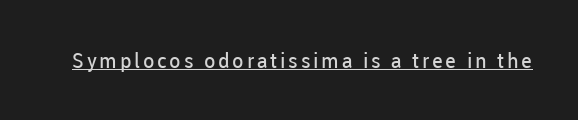
{"italic": "no", "bold": "no", "underline": "yes", "glyph_px": 21}
